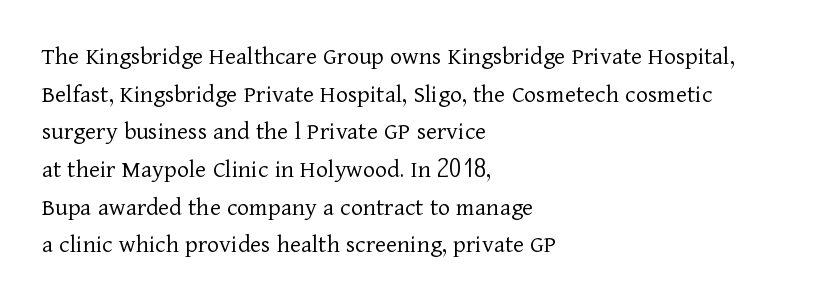
This sample is left-justified, so line endings fall wherever the words run out. Short note: letters normally spaced. These lines were composed using upright roman letters. Nothing heavy about these letters — not bold at all. The glyphs are unaccompanied by any horizontal stroke below them. Quick note: interline space is typical.
